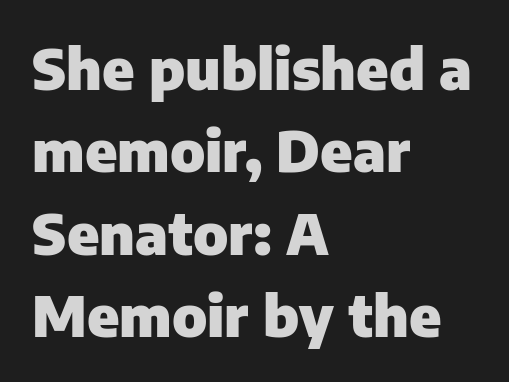
The image shows 56 px heavy sans-serif type, upright; set left-aligned, normal line spacing (1.47x), normal letter spacing, not underlined; low stroke contrast and a medium x-height.
